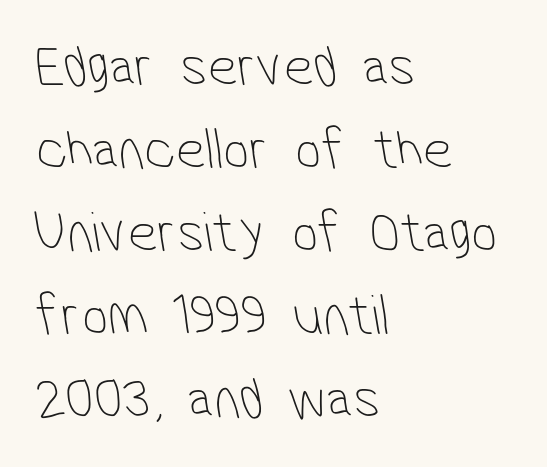
The image shows 58 px thin, condensed sans-serif type; set left-aligned, normal line spacing (1.43x), normal letter spacing, not underlined; low stroke contrast and a medium x-height.
